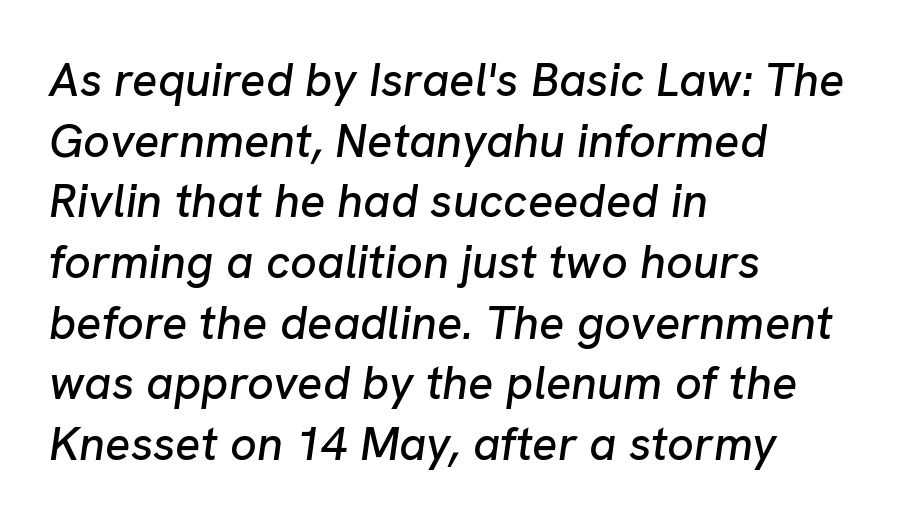
No extra tracking has been applied to these lines. Where is the straight margin? On the left. No word sits above an underline. Note the varied advance widths — an 'i' is clearly narrower than an 'm'.
